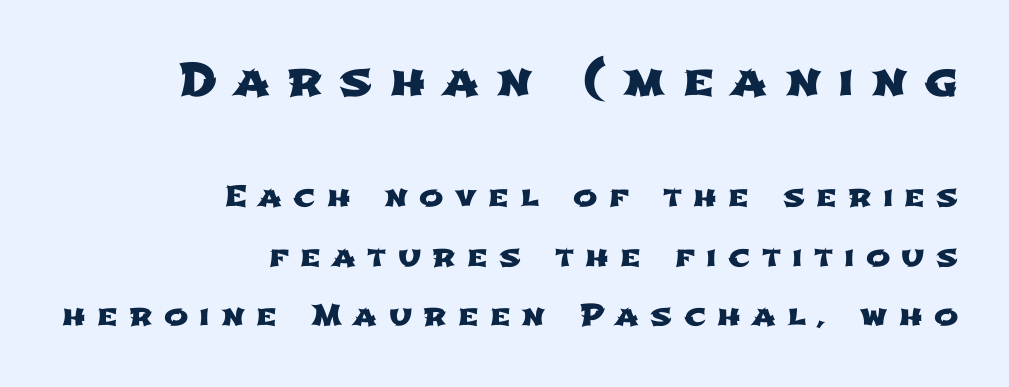
This is sans-serif lettering, the kind often seen on screens and signage. Each letter keeps its own natural width here, so spacing adapts to shape. The horizontal fit of the characters is loose and conspicuously gappy. A student would notice the top passage is typeset larger than what follows. Honestly, the rows look like they've been pulled way apart.
